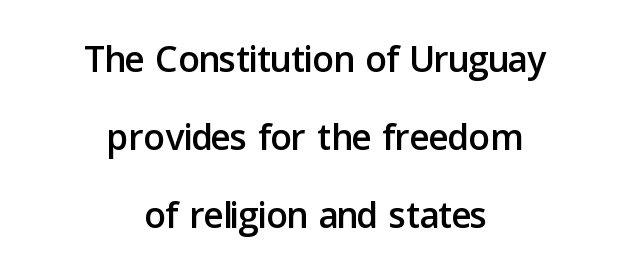
Q: Is the text italic (slanted)? A: No, it is upright.
Q: Is the typeface a serif or a sans-serif typeface? A: Sans-serif.
Q: Is the text underlined? A: No.
Q: How is the paragraph aligned? A: Centered.
Q: Is the spacing between letters normal or unusually wide? A: Normal.
Q: Is the spacing between lines tight, normal or loose? A: Normal.
Q: Width (condensed, normal, or wide)? A: Normal.
Q: Stroke contrast? A: Low.
Q: x-height? A: Medium.
Q: Monospaced? A: No.
